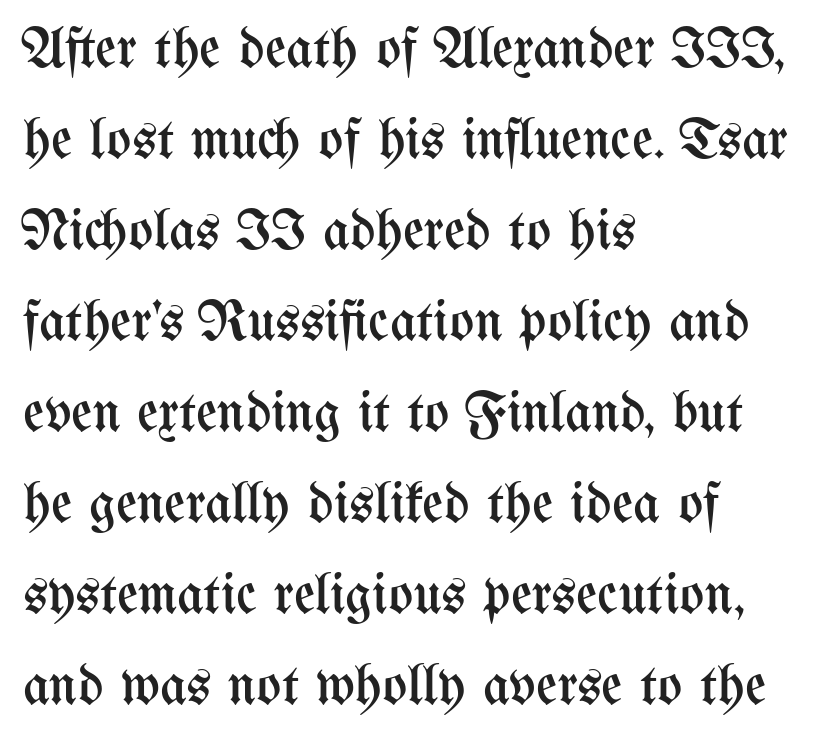
Q: Is the text bold? A: No.
Q: Is the text italic (slanted)? A: No, it is upright.
Q: Is the text underlined? A: No.
Q: How is the paragraph aligned? A: Left-aligned.
Q: Is the spacing between letters normal or unusually wide? A: Normal.
Q: Is the spacing between lines tight, normal or loose? A: Normal.
Q: Width (condensed, normal, or wide)? A: Condensed.
Q: Stroke contrast? A: Medium.
Q: x-height? A: Medium.
Q: Monospaced? A: No.
